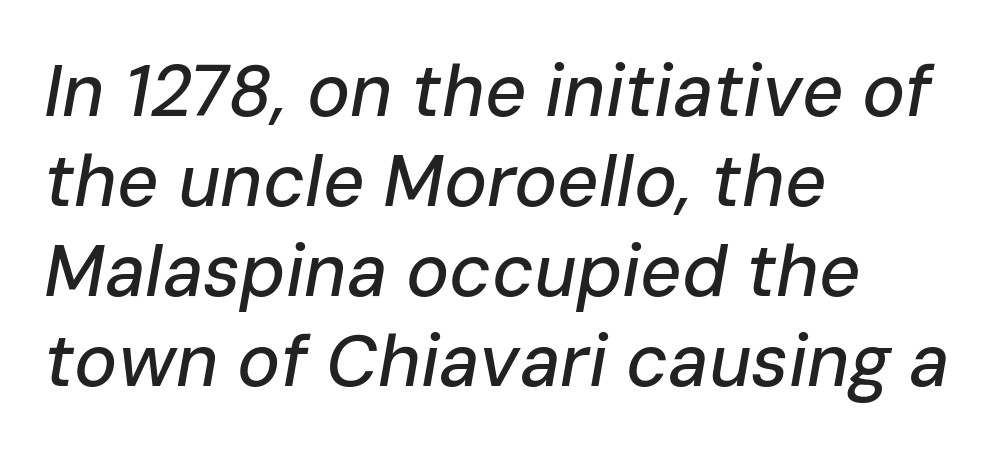
{"italic": "yes", "lean": "right", "slant_degrees": 10, "width": "normal", "stroke_contrast": "low", "x_height": "medium", "monospaced": "no", "underline": "no", "align": "left", "line_spacing": "normal", "line_spacing_ratio": 1.25, "letter_spacing": "normal", "letter_spacing_em": 0.0, "glyph_px": 72}
